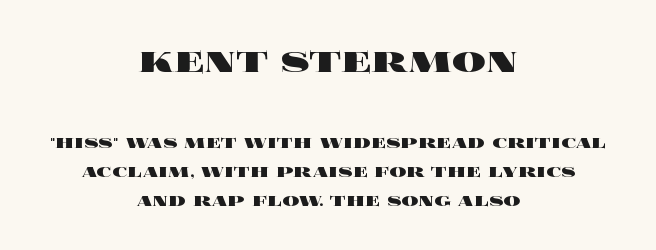
{"italic": "no", "bold": "yes", "weight": "heavy", "width": "wide", "x_height": "large", "monospaced": "no", "underline": "no", "align": "center", "line_spacing": "normal", "line_spacing_ratio": 1.38, "letter_spacing": "normal", "letter_spacing_em": 0.0, "larger_block": "first", "size_ratio": 2.0, "glyph_px": 42}
